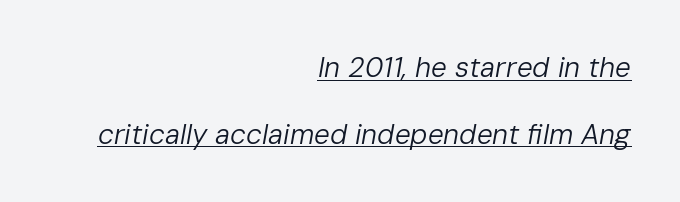
The image shows 28 px regular-weight type, italic (leaning right); set right-aligned, loose line spacing (2.38x), normal letter spacing, underlined; low stroke contrast and a medium x-height.
